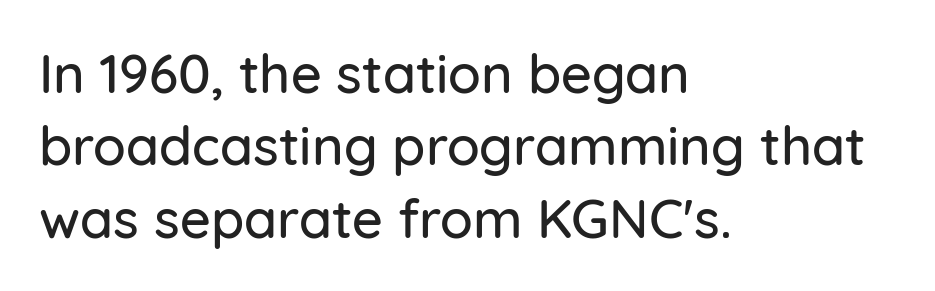
The image shows 54 px sans-serif type, upright; set left-aligned, normal line spacing (1.34x), normal letter spacing, not underlined; low stroke contrast and a medium x-height.
